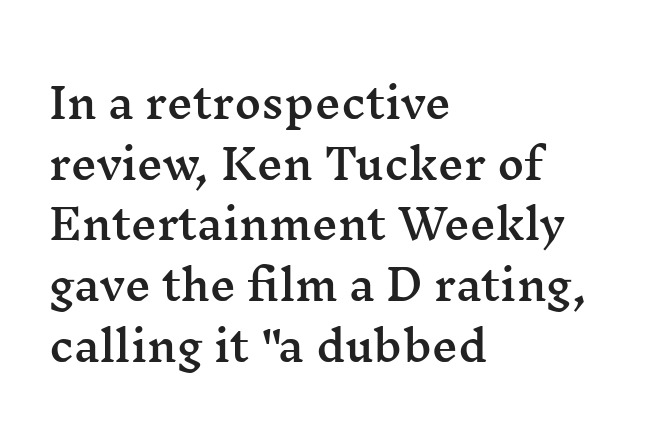
{"serif": "yes", "italic": "no", "width": "wide", "stroke_contrast": "medium", "x_height": "medium", "monospaced": "no", "underline": "no", "align": "left", "line_spacing": "normal", "line_spacing_ratio": 1.48, "letter_spacing": "normal", "letter_spacing_em": 0.0, "glyph_px": 41}
